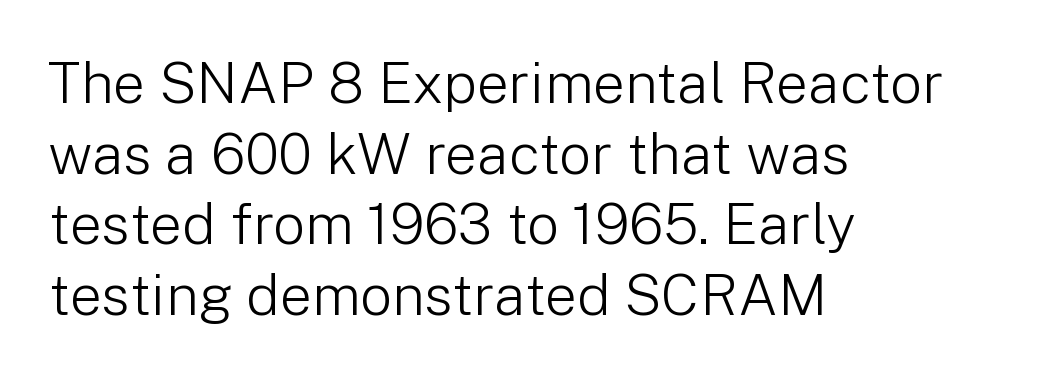
The letters stand upright; this is a roman face. The gap between lines stays unmarked. The letters carry no serifs — their stems end cleanly without finishing strokes. Typeset ragged right — the left edge is the straight one.
